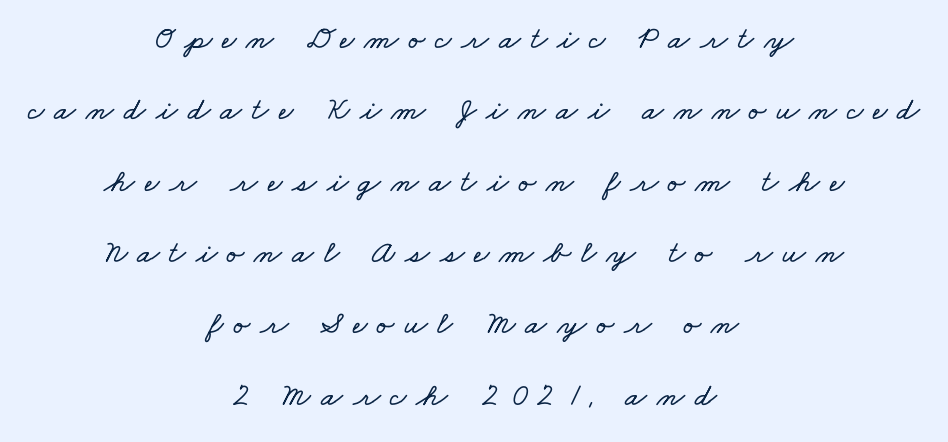
Q: Is the text underlined? A: No.
Q: How is the paragraph aligned? A: Centered.
Q: Is the spacing between letters normal or unusually wide? A: Unusually wide.
Q: Is the spacing between lines tight, normal or loose? A: Loose.
Q: Width (condensed, normal, or wide)? A: Wide.
Q: Stroke contrast? A: Low.
Q: x-height? A: Small.
Q: Monospaced? A: No.
